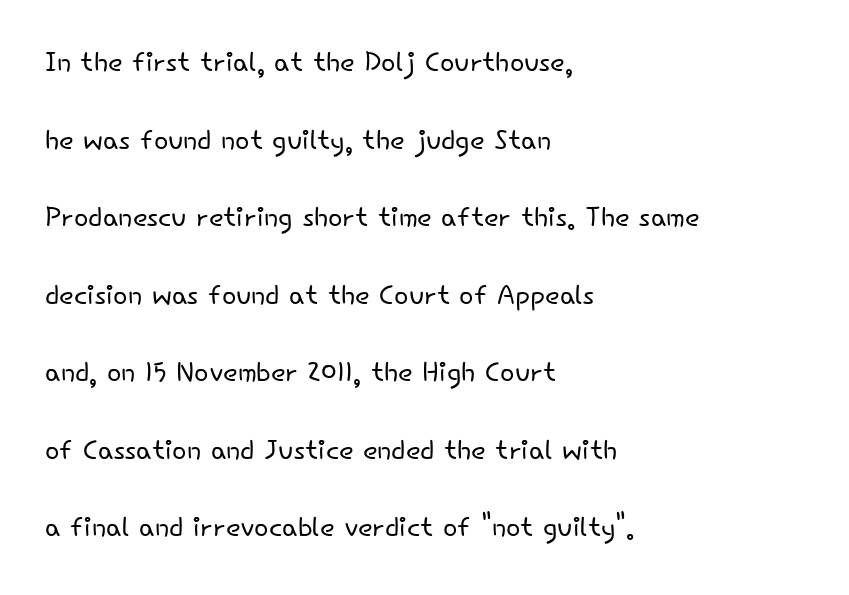
Stroke thickness stays within the range of a standard reading face or lighter. Baseline-to-baseline distance is far greater than the letter height. Is the letter spacing exaggerated? No — it looks like the ordinary default. Ascenders rise straight up at ninety degrees. Note the varied advance widths — an 'i' is clearly narrower than an 'm'. Reading down the block, your eye returns to a fixed left position each line.
